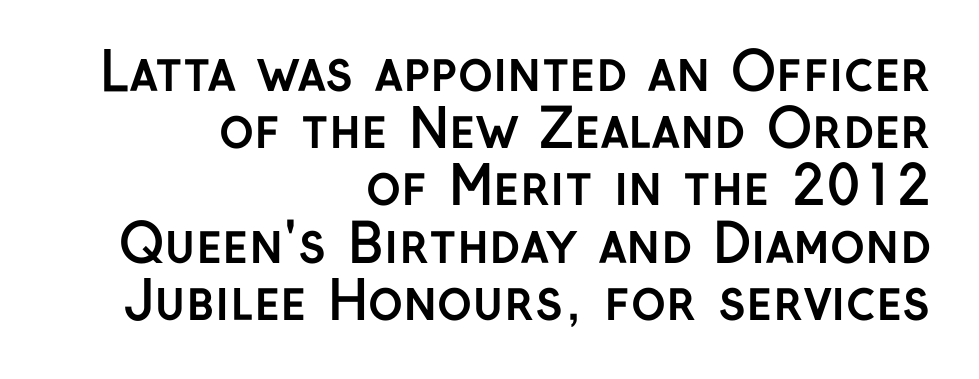
Q: Is the text bold? A: Yes.
Q: Is the text italic (slanted)? A: No, it is upright.
Q: Is the typeface a serif or a sans-serif typeface? A: Sans-serif.
Q: Is the text underlined? A: No.
Q: How is the paragraph aligned? A: Right-aligned.
Q: Is the spacing between letters normal or unusually wide? A: Normal.
Q: Is the spacing between lines tight, normal or loose? A: Tight.
Q: Width (condensed, normal, or wide)? A: Normal.
Q: Stroke contrast? A: Low.
Q: x-height? A: Medium.
Q: Monospaced? A: No.
